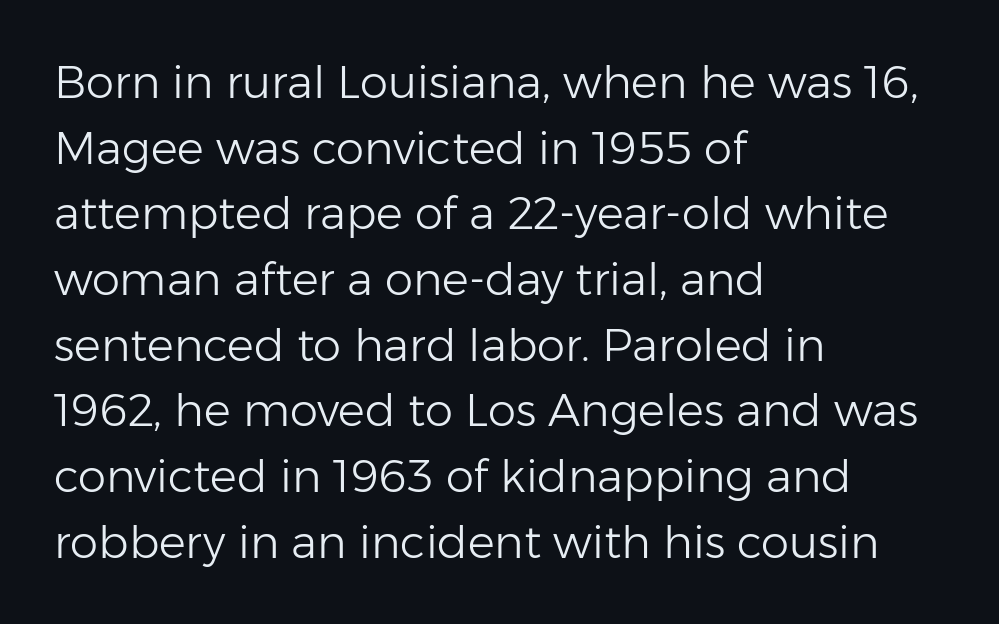
The image shows 45 px light sans-serif type, upright; set left-aligned, normal line spacing (1.46x), normal letter spacing, not underlined; low stroke contrast and a medium x-height.
